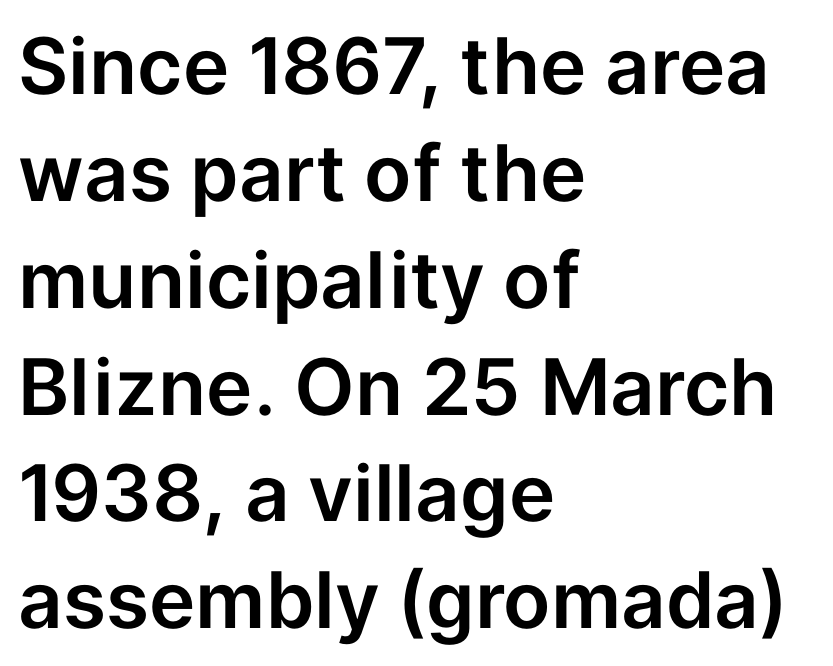
The image shows 78 px sans-serif type, upright; set left-aligned, normal line spacing (1.37x), normal letter spacing, not underlined; low stroke contrast and a medium x-height.
